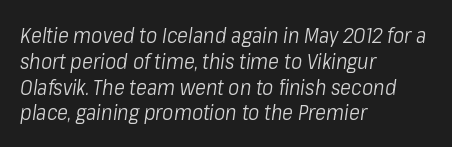
{"italic": "yes", "lean": "right", "slant_degrees": 8, "bold": "no", "underline": "no", "align": "left", "line_spacing_ratio": 1.23, "letter_spacing": "normal", "letter_spacing_em": 0.0, "glyph_px": 21}
